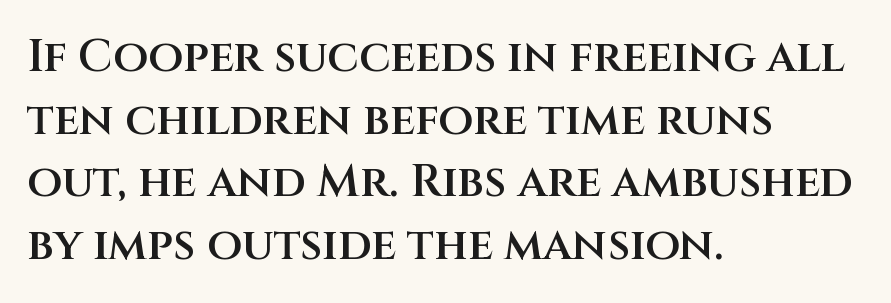
Q: Is the text bold? A: Semi-bold.
Q: Is the text italic (slanted)? A: No, it is upright.
Q: Is the typeface a serif or a sans-serif typeface? A: Sans-serif.
Q: Is the text underlined? A: No.
Q: How is the paragraph aligned? A: Left-aligned.
Q: Is the spacing between letters normal or unusually wide? A: Normal.
Q: Is the spacing between lines tight, normal or loose? A: Normal.
Q: Width (condensed, normal, or wide)? A: Normal.
Q: Stroke contrast? A: Medium.
Q: x-height? A: Large.
Q: Monospaced? A: No.
